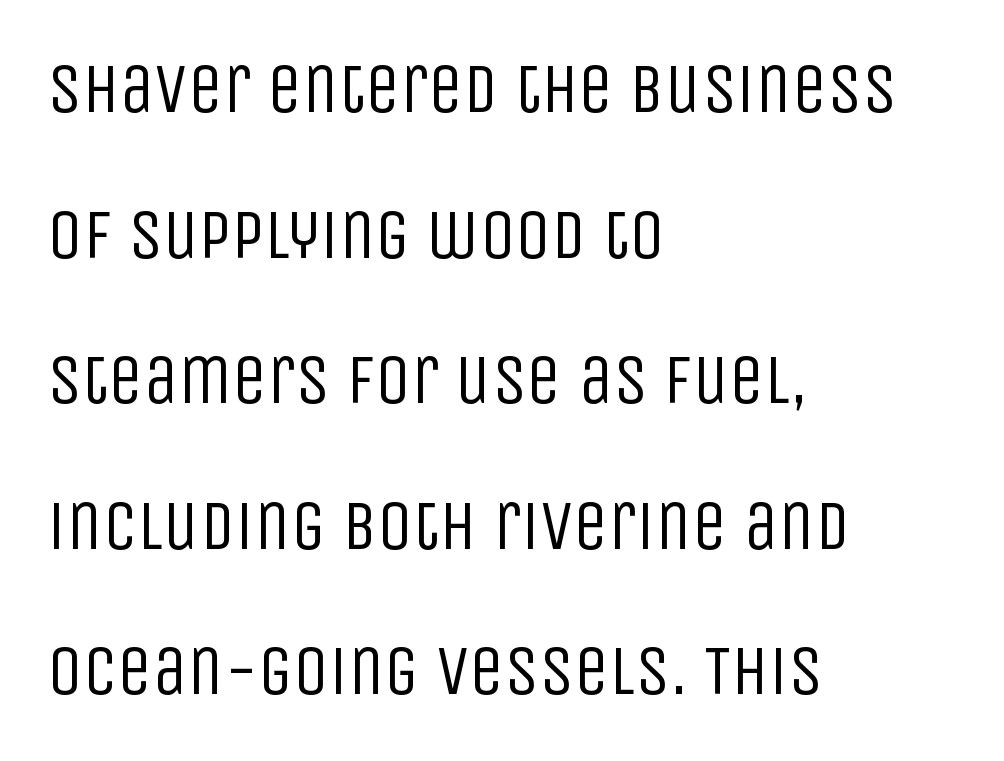
{"serif": "no", "italic": "no", "bold": "no", "weight": "regular", "width": "condensed", "stroke_contrast": "low", "x_height": "large", "monospaced": "no", "underline": "no", "align": "left", "line_spacing": "loose", "line_spacing_ratio": 2.08, "letter_spacing": "normal", "letter_spacing_em": 0.0, "glyph_px": 70}
